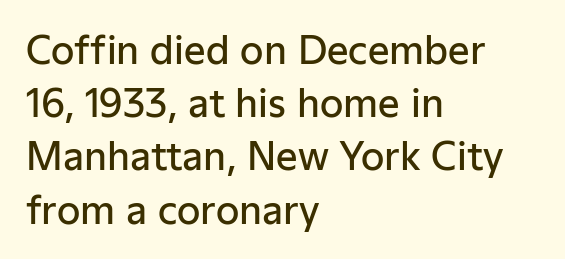
The lines sit at an ordinary, default distance from one another. The rendering uses natural spacing where letterforms have individual widths. The words here are not underlined. These lines were composed using upright roman letters.
